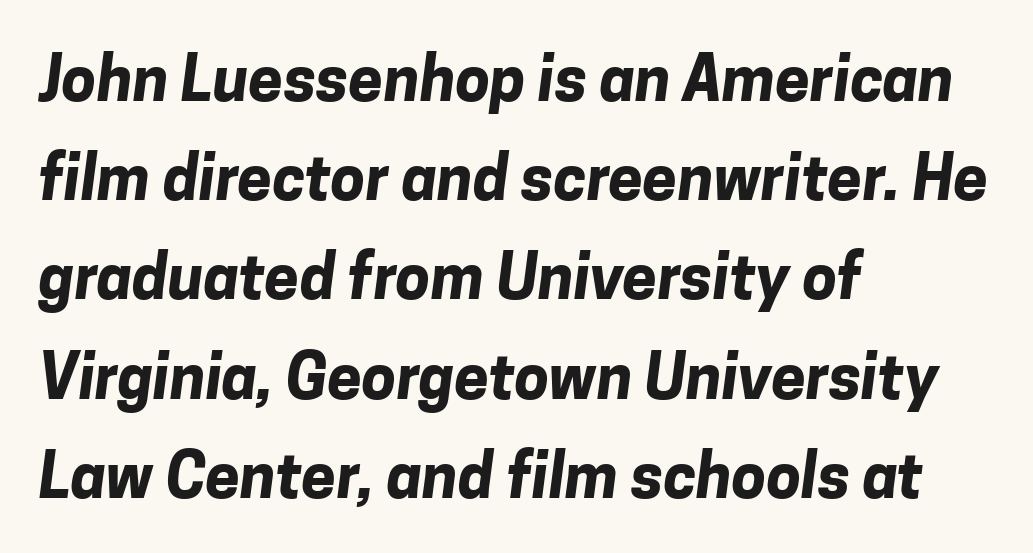
The image shows 62 px bold sans-serif type; set left-aligned, normal line spacing (1.6x), normal letter spacing, not underlined; low stroke contrast and a medium x-height.
